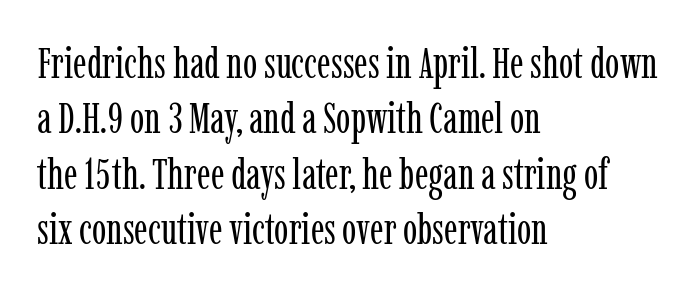
Q: Is the text bold? A: No.
Q: Is the text italic (slanted)? A: No, it is upright.
Q: Is the typeface a serif or a sans-serif typeface? A: Serif.
Q: Is the text underlined? A: No.
Q: How is the paragraph aligned? A: Left-aligned.
Q: Is the spacing between letters normal or unusually wide? A: Normal.
Q: Is the spacing between lines tight, normal or loose? A: Normal.
Q: Width (condensed, normal, or wide)? A: Condensed.
Q: Stroke contrast? A: Low.
Q: x-height? A: Medium.
Q: Monospaced? A: No.
